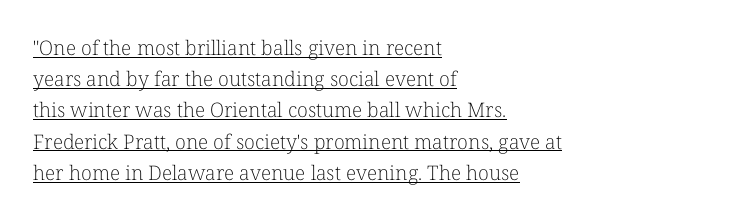
{"italic": "no", "bold": "no", "underline": "yes", "align": "left", "line_spacing": "normal", "line_spacing_ratio": 1.56, "letter_spacing": "normal", "letter_spacing_em": 0.0, "glyph_px": 20}
